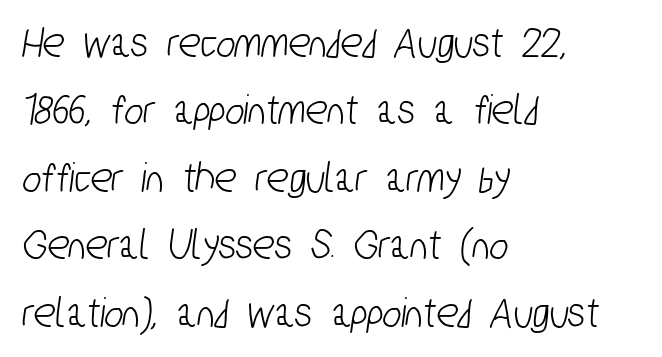
This block has exactly the height ordinary leading produces. A clean baseline with only descenders dipping below it. A typesetter would call this zero additional tracking. You can tell from the bare stems that sans-serif type was used.
